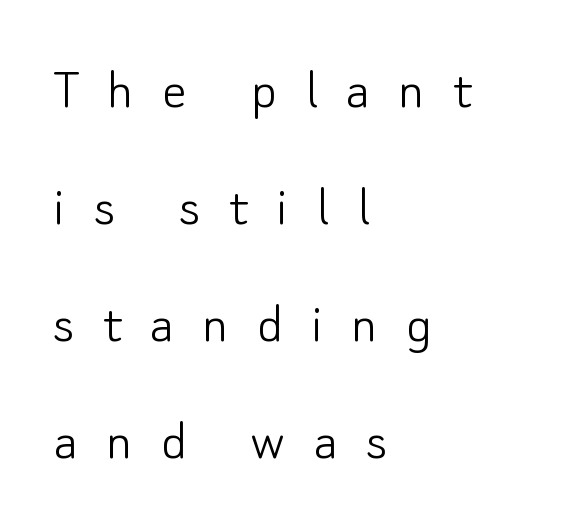
Q: Is the text bold? A: No.
Q: Is the text italic (slanted)? A: No, it is upright.
Q: Is the typeface a serif or a sans-serif typeface? A: Sans-serif.
Q: Is the text underlined? A: No.
Q: How is the paragraph aligned? A: Left-aligned.
Q: Is the spacing between letters normal or unusually wide? A: Unusually wide.
Q: Is the spacing between lines tight, normal or loose? A: Loose.
Q: Width (condensed, normal, or wide)? A: Normal.
Q: Stroke contrast? A: Low.
Q: x-height? A: Small.
Q: Monospaced? A: No.
